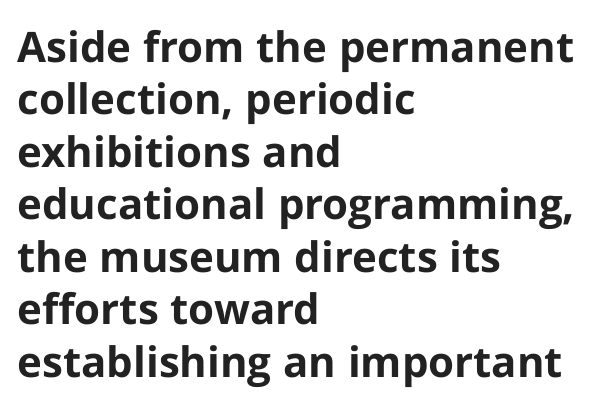
{"serif": "no", "italic": "no", "bold": "yes", "weight": "bold", "width": "normal", "stroke_contrast": "low", "x_height": "medium", "monospaced": "no", "underline": "no", "align": "left", "line_spacing": "normal", "line_spacing_ratio": 1.25, "letter_spacing": "normal", "letter_spacing_em": 0.0, "glyph_px": 42}
